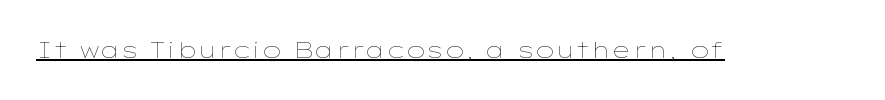
{"italic": "no", "bold": "no", "underline": "yes", "letter_spacing": "normal", "letter_spacing_em": 0.0, "glyph_px": 22}
